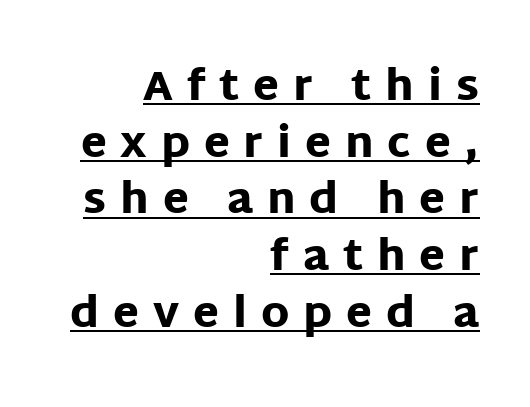
The image shows 42 px heavy sans-serif type, upright; set right-aligned, normal line spacing (1.35x), unusually wide letter spacing (+0.33 em), underlined; low stroke contrast and a large x-height.
